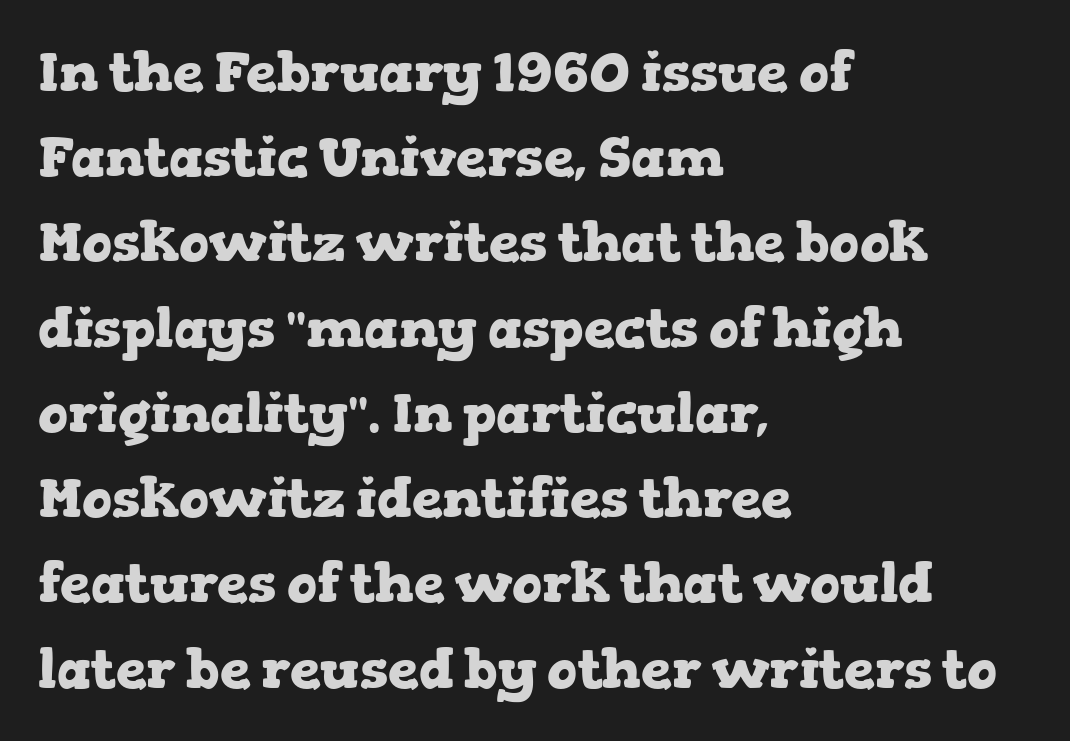
Q: Is the text bold? A: Yes.
Q: Is the text italic (slanted)? A: No, it is upright.
Q: Is the typeface a serif or a sans-serif typeface? A: Serif.
Q: Is the text underlined? A: No.
Q: How is the paragraph aligned? A: Left-aligned.
Q: Is the spacing between letters normal or unusually wide? A: Normal.
Q: Is the spacing between lines tight, normal or loose? A: Normal.
Q: Width (condensed, normal, or wide)? A: Wide.
Q: Stroke contrast? A: Low.
Q: x-height? A: Medium.
Q: Monospaced? A: No.
